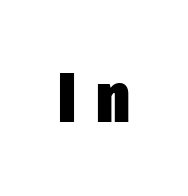
The image shows 71 px heavy, condensed sans-serif type, upright; set unusually wide letter spacing (+0.28 em), not underlined; low stroke contrast and a medium x-height.
